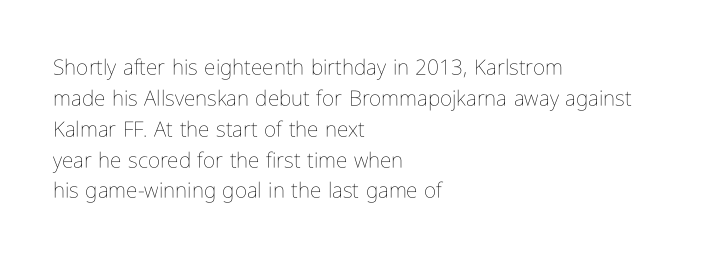
If you drew a line through each stem, it would be perfectly vertical. Leftover space on each line is placed entirely after the last word. The vertical gap from one line to the next is medium. The specimen omits any rule beneath the text block's lines.
